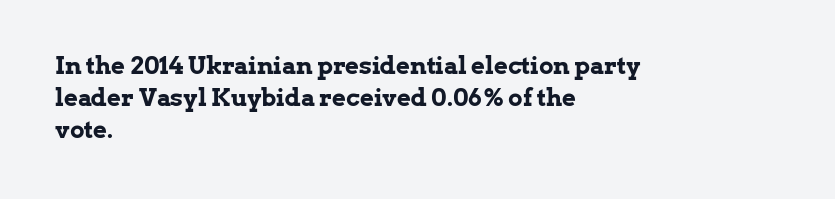
How are the letters spaced? Ordinarily, with no added tracking. Left-aligned paragraph, ragged on the right. The rows are spaced the way most documents space them. The glyphs are unaccompanied by any horizontal stroke below them. Weight check: bold — yes, fully. Ordinary non-slanted type is in use.
